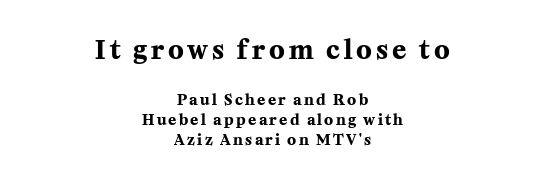
The image shows 26 px bold type, upright; set centered, normal line spacing (1.32x), not underlined; the first (top) block is 1.73x larger.
